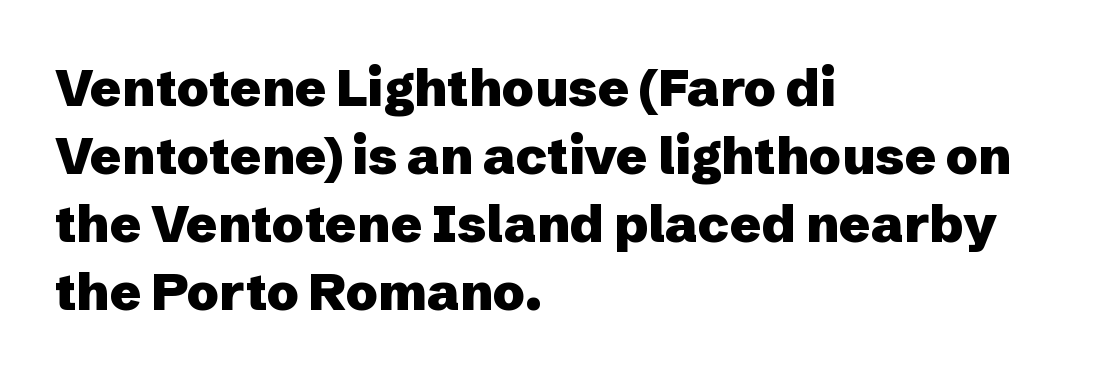
A full-strength bold gives these letters their thick strokes. The letterforms sit shoulder to shoulder at normal distance. You could not count columns in this text — the font is proportionally spaced. These lines are composed in type without serifs. The setting favours the left margin, as ordinary paragraphs usually do.
